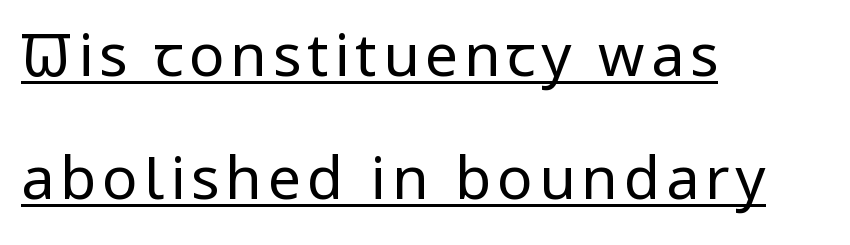
Emphasis is given by a line drawn under the lettering. Classification — sans serif. Regarding leading, the lines here are spaced well apart. Nope, not italic — everything's standing straight. The rendering uses natural spacing where letterforms have individual widths.
